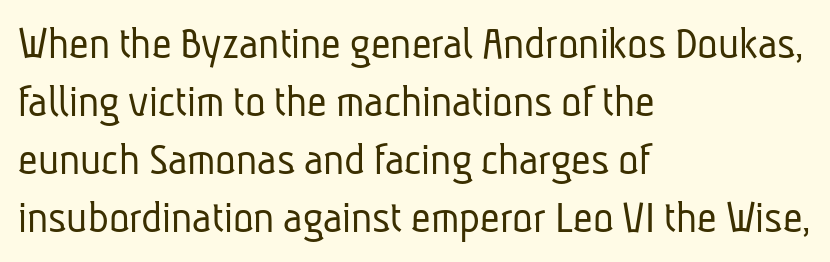
{"serif": "no", "bold": "no", "weight": "light", "width": "condensed", "stroke_contrast": "low", "x_height": "medium", "monospaced": "no", "underline": "no", "align": "left", "line_spacing_ratio": 1.21, "letter_spacing": "normal", "letter_spacing_em": 0.0, "glyph_px": 48}
